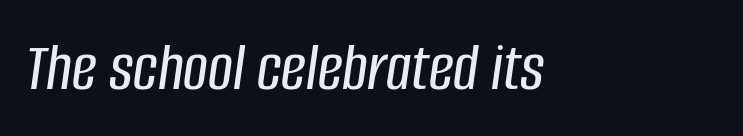
The image shows 69 px condensed type, italic (leaning right); set left-aligned, normal letter spacing, not underlined; low stroke contrast and a large x-height.
